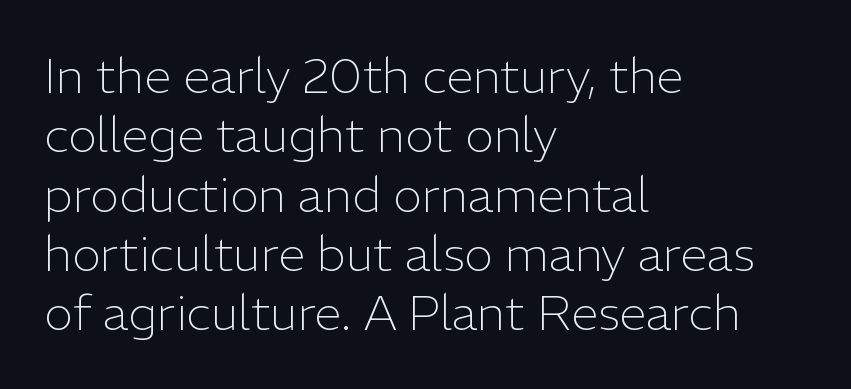
Q: Is the text bold? A: No.
Q: Is the text italic (slanted)? A: No, it is upright.
Q: Is the typeface a serif or a sans-serif typeface? A: Sans-serif.
Q: Is the text underlined? A: No.
Q: How is the paragraph aligned? A: Left-aligned.
Q: Is the spacing between letters normal or unusually wide? A: Normal.
Q: Width (condensed, normal, or wide)? A: Normal.
Q: Stroke contrast? A: Low.
Q: x-height? A: Medium.
Q: Monospaced? A: No.
